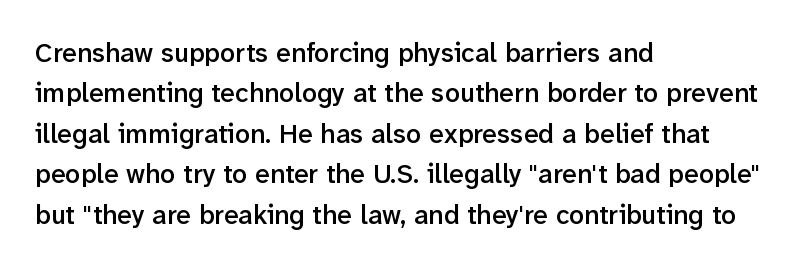
The image shows 27 px text type, upright; set left-aligned, normal line spacing (1.5x), normal letter spacing, not underlined.
